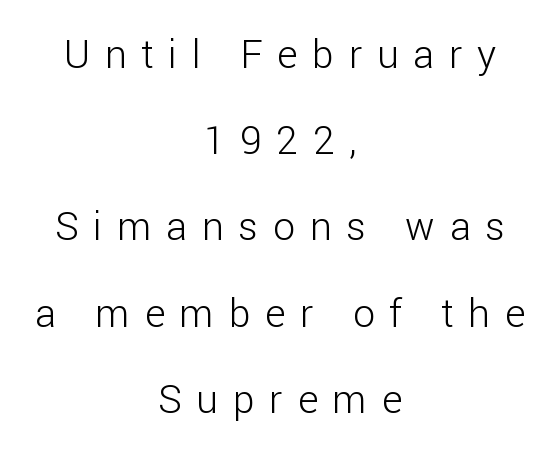
{"serif": "no", "italic": "no", "bold": "no", "weight": "light", "width": "normal", "stroke_contrast": "low", "x_height": "medium", "monospaced": "no", "underline": "no", "align": "center", "line_spacing": "loose", "line_spacing_ratio": 2.21, "letter_spacing": "wide", "letter_spacing_em": 0.38, "glyph_px": 39}
